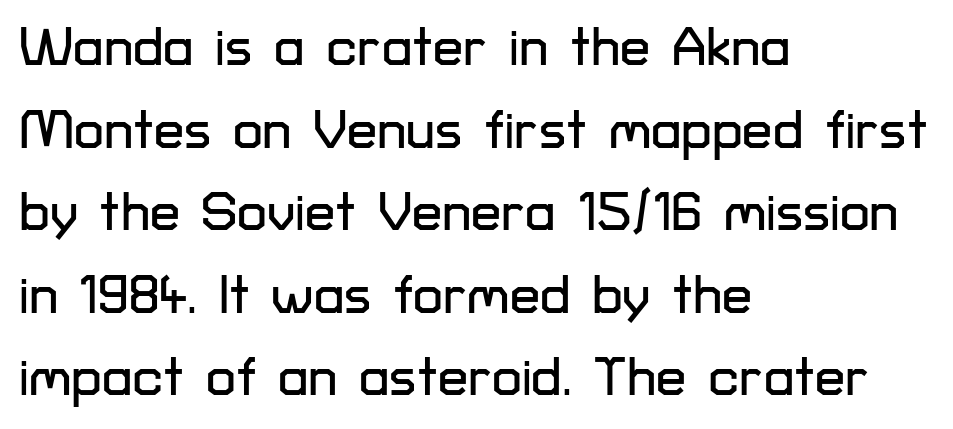
{"serif": "no", "italic": "no", "width": "normal", "stroke_contrast": "low", "x_height": "medium", "monospaced": "no", "underline": "no", "align": "left", "line_spacing": "normal", "line_spacing_ratio": 1.53, "letter_spacing": "normal", "letter_spacing_em": 0.0, "glyph_px": 54}
